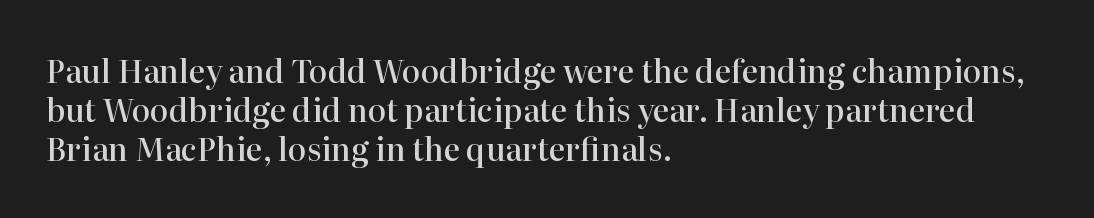
The image shows 31 px semibold serif type, upright; set left-aligned, normal line spacing (1.26x), normal letter spacing, not underlined; high stroke contrast and a medium x-height.
